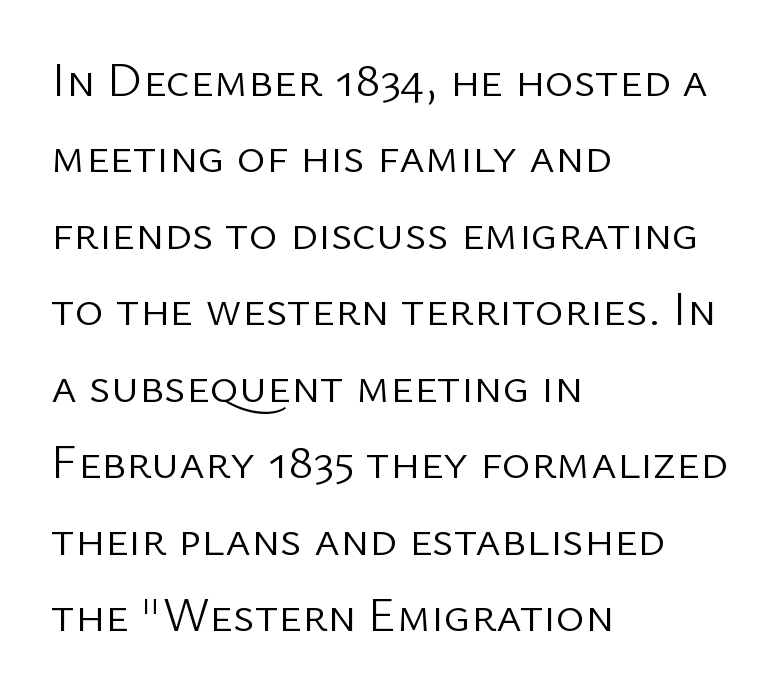
{"serif": "no", "italic": "no", "bold": "no", "weight": "light", "width": "normal", "stroke_contrast": "low", "x_height": "medium", "monospaced": "no", "underline": "no", "align": "left", "line_spacing": "normal", "line_spacing_ratio": 1.56, "letter_spacing": "normal", "letter_spacing_em": 0.0, "glyph_px": 49}
